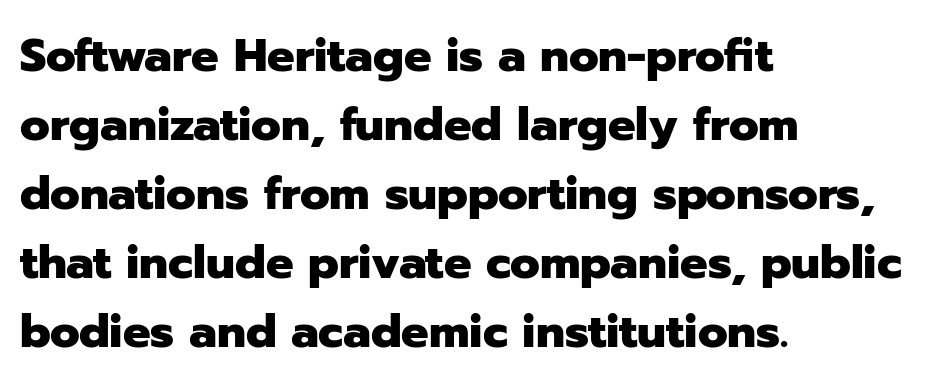
Each word holds together tightly as a unit, with standard inter-letter gaps. This sample has the flowing, uneven cadence of proportional lettering. Every row of glyphs begins at an identical x-position on the left. This is the regular roman posture of the typeface.
